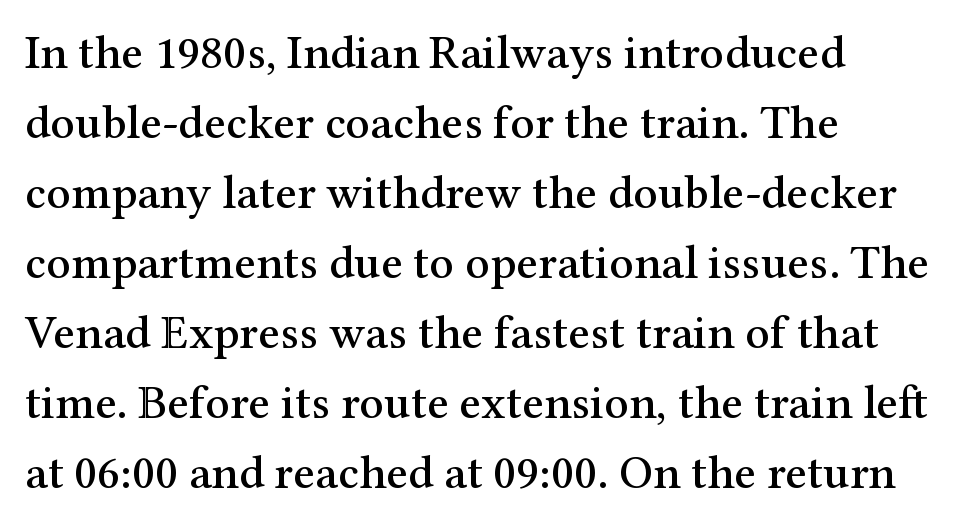
Q: Is the text italic (slanted)? A: No, it is upright.
Q: Is the typeface a serif or a sans-serif typeface? A: Serif.
Q: Is the text underlined? A: No.
Q: How is the paragraph aligned? A: Left-aligned.
Q: Is the spacing between letters normal or unusually wide? A: Normal.
Q: Is the spacing between lines tight, normal or loose? A: Normal.
Q: Width (condensed, normal, or wide)? A: Normal.
Q: Stroke contrast? A: Medium.
Q: x-height? A: Medium.
Q: Monospaced? A: No.
